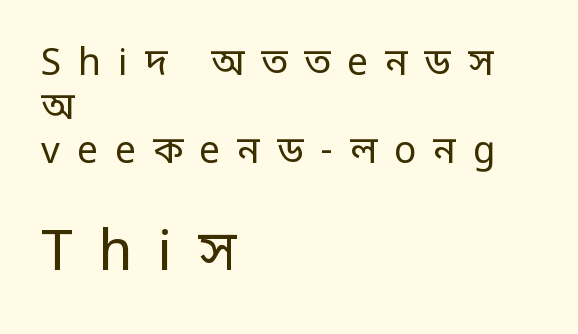
Q: Is the text bold? A: No.
Q: Is the text italic (slanted)? A: No, it is upright.
Q: Is the typeface a serif or a sans-serif typeface? A: Sans-serif.
Q: Is the text underlined? A: No.
Q: How is the paragraph aligned? A: Left-aligned.
Q: Is the spacing between letters normal or unusually wide? A: Unusually wide.
Q: Which block of text is set in a larger size, the first (top) or the second (bottom)? A: The second (bottom) one.
Q: Width (condensed, normal, or wide)? A: Condensed.
Q: Stroke contrast? A: Low.
Q: Monospaced? A: No.
